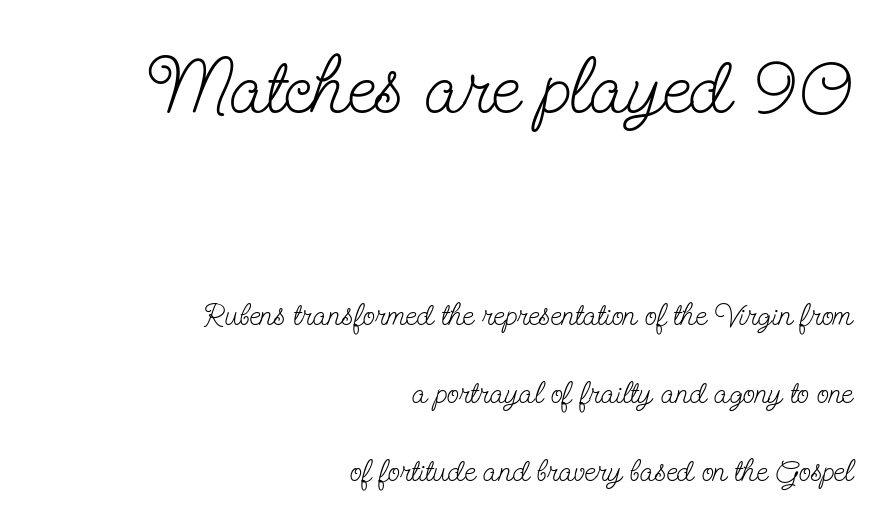
{"serif": "yes", "bold": "no", "weight": "light", "width": "condensed", "stroke_contrast": "low", "x_height": "small", "monospaced": "no", "underline": "no", "align": "right", "line_spacing": "loose", "line_spacing_ratio": 2.44, "letter_spacing": "normal", "letter_spacing_em": 0.0, "larger_block": "first", "size_ratio": 2.5, "glyph_px": 80}
